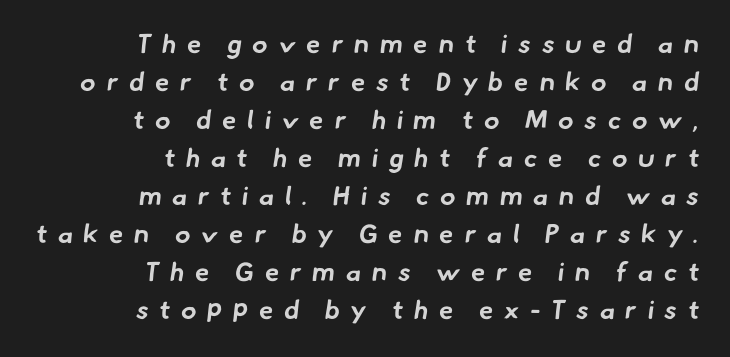
Q: Is the text bold? A: Yes.
Q: Is the text underlined? A: No.
Q: How is the paragraph aligned? A: Right-aligned.
Q: Is the spacing between letters normal or unusually wide? A: Unusually wide.
Q: Is the spacing between lines tight, normal or loose? A: Normal.
